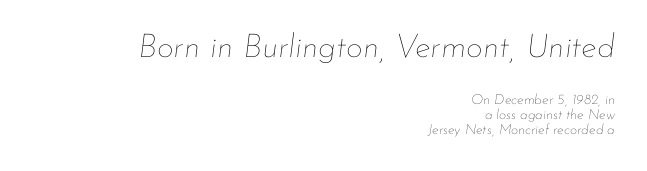
Q: Is the text bold? A: No.
Q: Is the text italic (slanted)? A: Yes, it leans right by about 7 degrees.
Q: Is the text underlined? A: No.
Q: How is the paragraph aligned? A: Right-aligned.
Q: Is the spacing between letters normal or unusually wide? A: Normal.
Q: Is the spacing between lines tight, normal or loose? A: Tight.
Q: Which block of text is set in a larger size, the first (top) or the second (bottom)? A: The first (top) one.
Q: Width (condensed, normal, or wide)? A: Normal.
Q: Stroke contrast? A: Low.
Q: x-height? A: Small.
Q: Monospaced? A: No.
